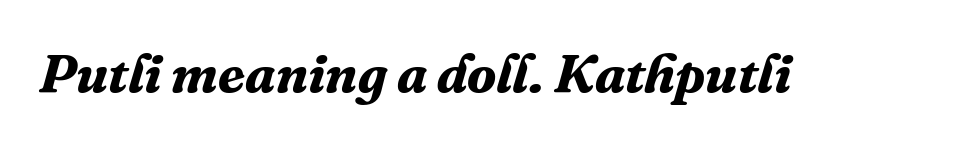
The image shows 54 px bold serif type, italic (leaning right); set normal letter spacing, not underlined; medium stroke contrast and a medium x-height.
